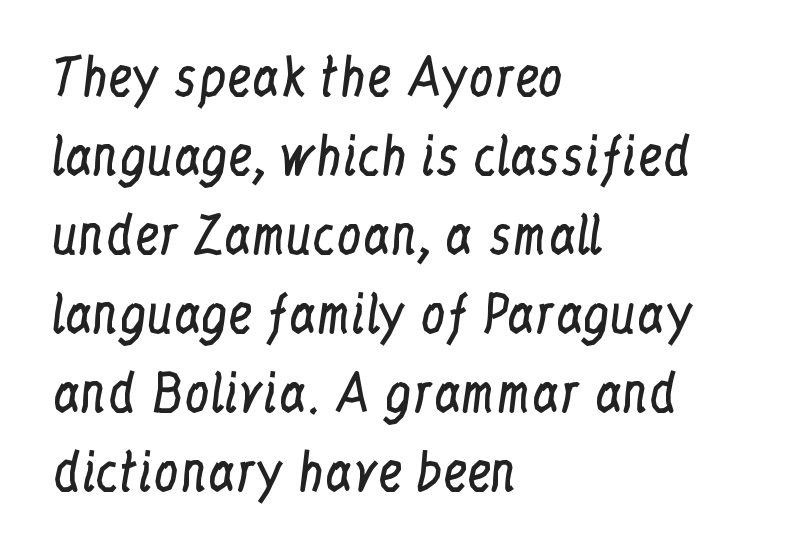
Q: Is the text bold? A: No.
Q: Is the text italic (slanted)? A: Yes.
Q: Is the typeface a serif or a sans-serif typeface? A: Serif.
Q: Is the text underlined? A: No.
Q: How is the paragraph aligned? A: Left-aligned.
Q: Is the spacing between letters normal or unusually wide? A: Normal.
Q: Is the spacing between lines tight, normal or loose? A: Normal.
Q: Width (condensed, normal, or wide)? A: Condensed.
Q: Stroke contrast? A: Low.
Q: x-height? A: Medium.
Q: Monospaced? A: No.
